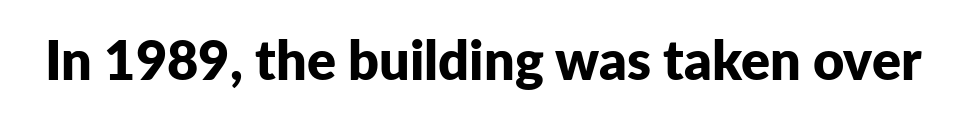
Q: Is the text bold? A: Yes.
Q: Is the text italic (slanted)? A: No, it is upright.
Q: Is the typeface a serif or a sans-serif typeface? A: Sans-serif.
Q: Is the text underlined? A: No.
Q: Is the spacing between letters normal or unusually wide? A: Normal.
Q: Width (condensed, normal, or wide)? A: Normal.
Q: Stroke contrast? A: Low.
Q: x-height? A: Medium.
Q: Monospaced? A: No.
